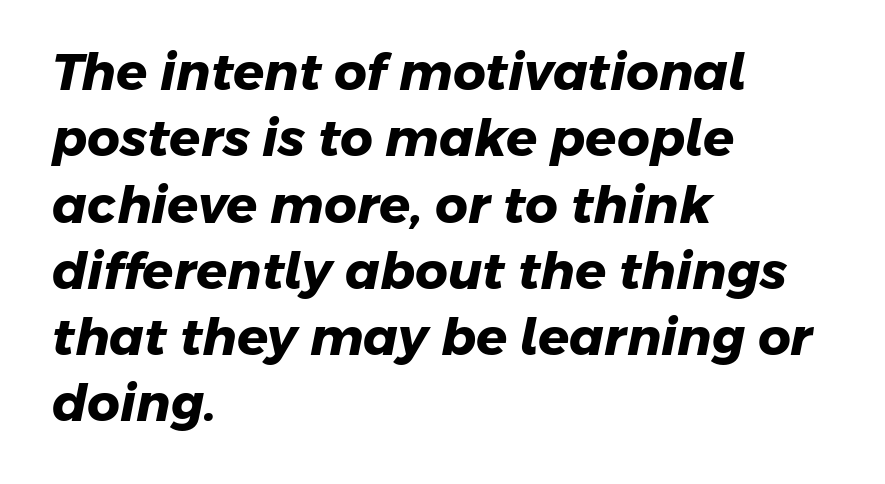
The image shows 51 px heavy sans-serif type; set left-aligned, normal line spacing (1.3x), normal letter spacing, not underlined; low stroke contrast and a medium x-height.
